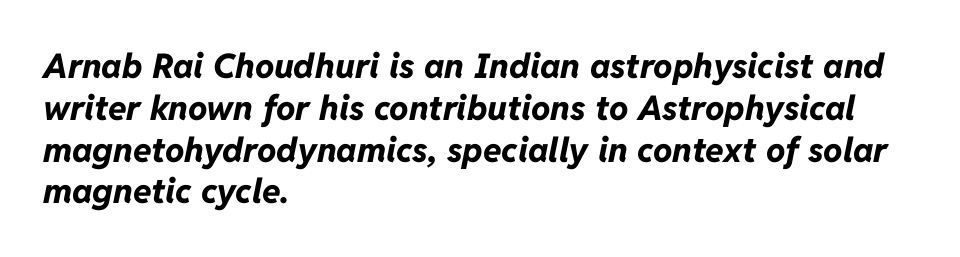
Q: Is the text bold? A: Yes.
Q: Is the text italic (slanted)? A: Yes, it leans right by about 11 degrees.
Q: Is the text underlined? A: No.
Q: How is the paragraph aligned? A: Left-aligned.
Q: Is the spacing between letters normal or unusually wide? A: Normal.
Q: Width (condensed, normal, or wide)? A: Normal.
Q: Stroke contrast? A: Low.
Q: x-height? A: Medium.
Q: Monospaced? A: No.
